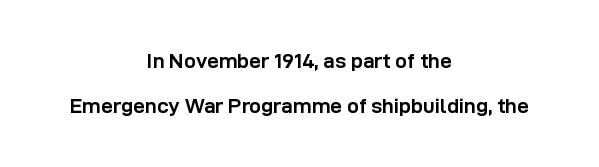
Q: Is the text bold? A: Yes.
Q: Is the text italic (slanted)? A: No, it is upright.
Q: Is the text underlined? A: No.
Q: How is the paragraph aligned? A: Centered.
Q: Is the spacing between letters normal or unusually wide? A: Normal.
Q: Is the spacing between lines tight, normal or loose? A: Loose.
